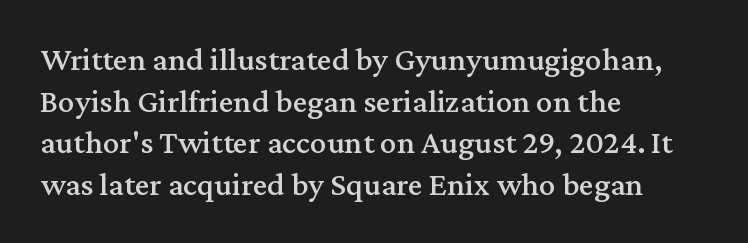
The image shows 33 px serif type, upright; set left-aligned, normal line spacing (1.26x), normal letter spacing, not underlined; medium stroke contrast and a medium x-height.
